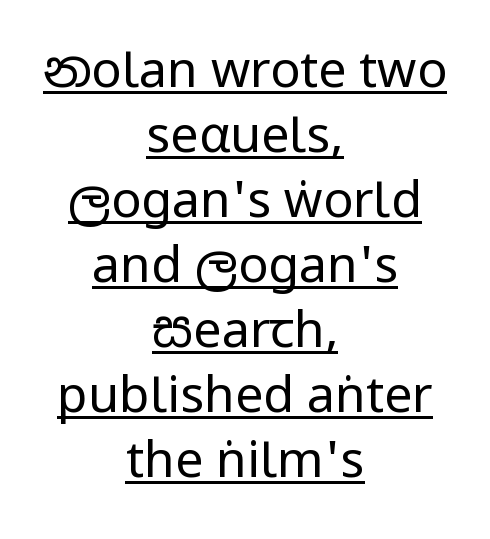
What kind of face is this? One without serifs — a sans. When letters stand straight like this, we call the style roman or upright. One glance says typical: line gaps are just what's usual. These glyphs show unthickened strokes, regular width or finer.
